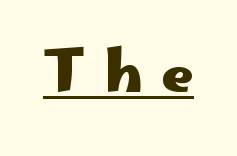
Weight: bold. These lines are rendered in a variable-pitch font. Serif or sans? Sans — the stroke terminals are bare. A typesetter would mark this as roman, not italic. The type is letterspaced generously, with wide tracking.
